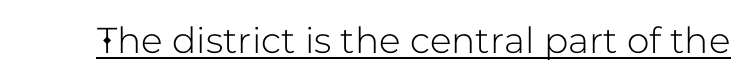
A sans-serif font was chosen for this passage. Ordinary non-slanted type is in use. Glyph-to-glyph distance matches everyday printed text. Compared with undecorated copy, this sample adds a rule below the words.
